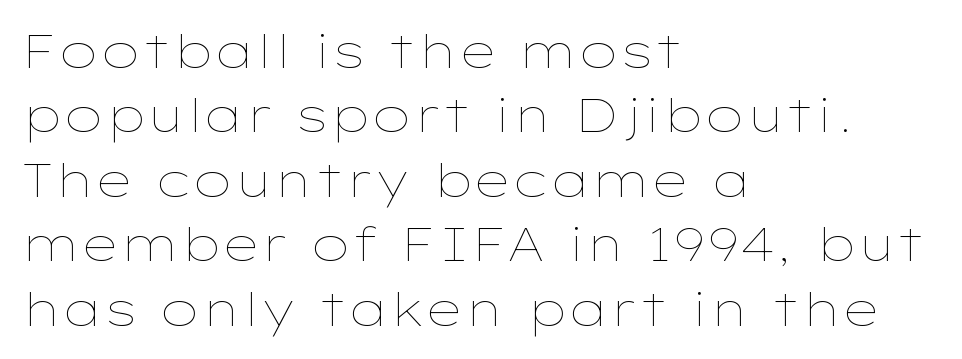
The text block is weighted toward the left margin, trailing off unevenly rightward. Do the characters align in a grid? No, the font is proportional. Posture: vertical. Counters stay open thanks to moderate or lighter strokes. Bare-footed words on every line.
